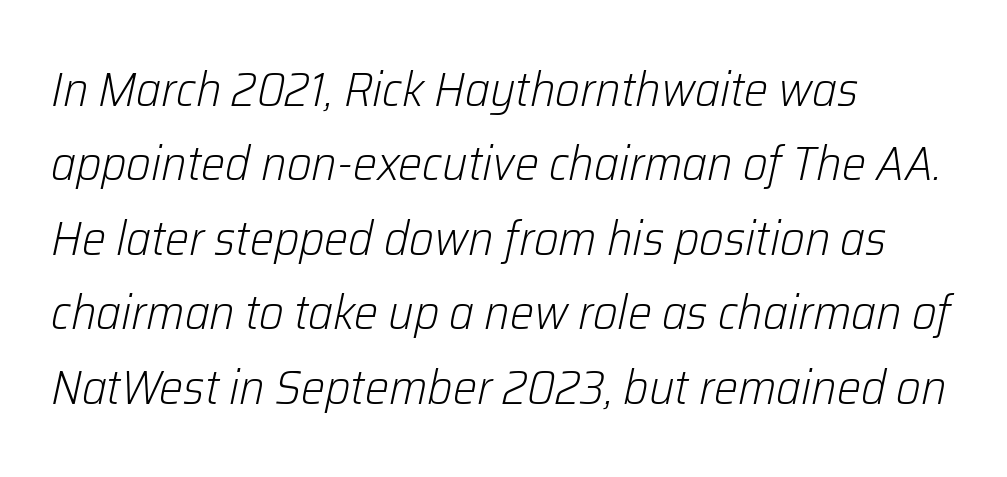
The image shows 48 px light type, italic (leaning right); set left-aligned, normal line spacing (1.55x), normal letter spacing, not underlined; low stroke contrast and a medium x-height.
